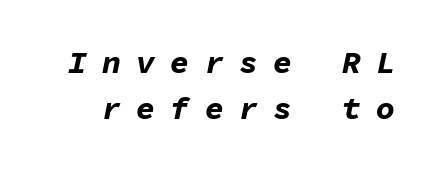
{"italic": "yes", "lean": "right", "slant_degrees": 11, "bold": "yes", "weight": "bold", "width": "normal", "stroke_contrast": "low", "x_height": "medium", "monospaced": "yes", "underline": "no", "line_spacing": "normal", "line_spacing_ratio": 1.43, "letter_spacing": "wide", "letter_spacing_em": 0.47, "glyph_px": 32}
